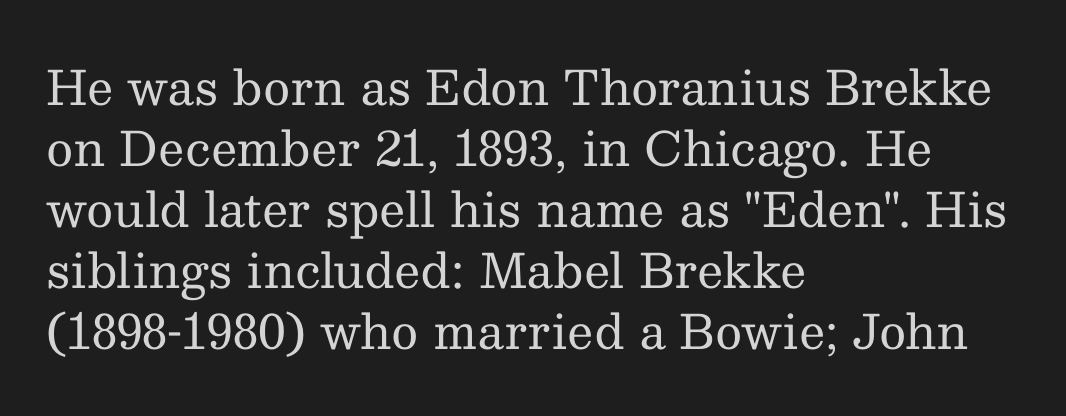
{"serif": "yes", "italic": "no", "bold": "no", "weight": "regular", "width": "normal", "stroke_contrast": "medium", "x_height": "medium", "monospaced": "no", "underline": "no", "align": "left", "line_spacing": "normal", "line_spacing_ratio": 1.3, "letter_spacing": "normal", "letter_spacing_em": 0.0, "glyph_px": 47}
